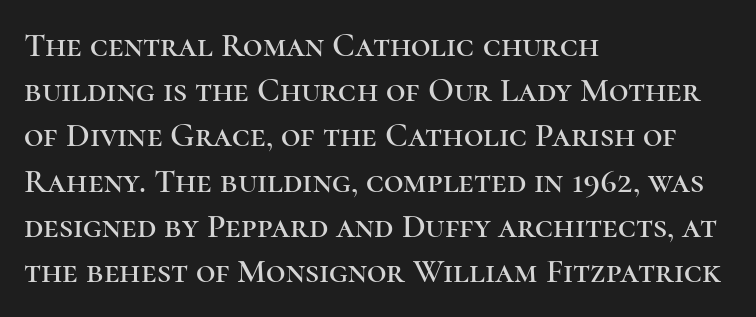
The rendering uses natural spacing where letterforms have individual widths. Compared with a centered layout, this one pins lines to the left instead. Stroke terminals: seriffed. Check under the words: just untouched page. It's the straight-up-and-down kind of type.
